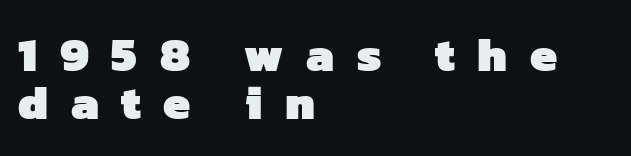
{"serif": "no", "bold": "yes", "weight": "heavy", "width": "normal", "stroke_contrast": "low", "x_height": "medium", "monospaced": "no", "underline": "no", "align": "left", "line_spacing": "tight", "line_spacing_ratio": 1.0, "letter_spacing": "wide", "letter_spacing_em": 0.47, "glyph_px": 48}
